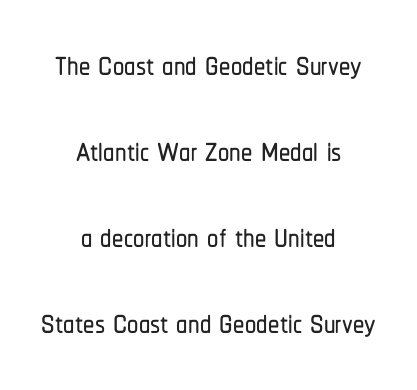
Designer's note — italics off, roman on. Note: no serifs on the glyphs. This sample is center-justified, so both line endings float freely. Leading is clearly above the norm, producing a sparse column. Is this a fixed-width face? No — the glyphs have proportional, varying widths.
